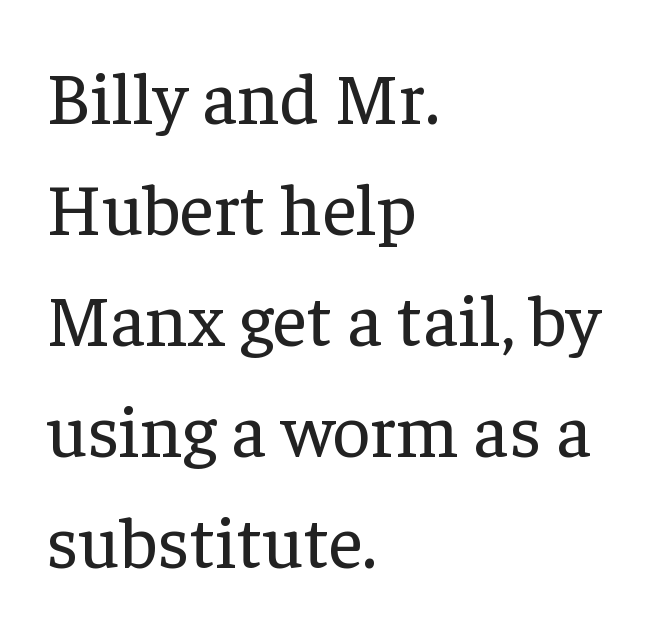
Note the varied advance widths — an 'i' is clearly narrower than an 'm'. Has an underline been added? It has not. Vertical spacing — default. The letters stand upright; this is a roman face.
